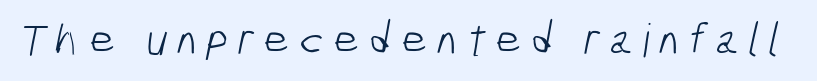
Looks like regular typesetting: each glyph gets only the width it needs. The font family rendered here belongs to the sans-serif group. Beneath every word, the page is bare. The passage shown is not bold in any degree.
